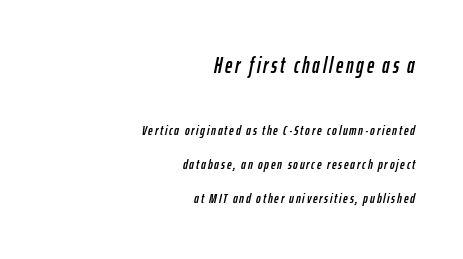
The image shows 22 px text type, italic (leaning right); set right-aligned, loose line spacing (2.43x), not underlined; the first (top) block is 1.57x larger.
